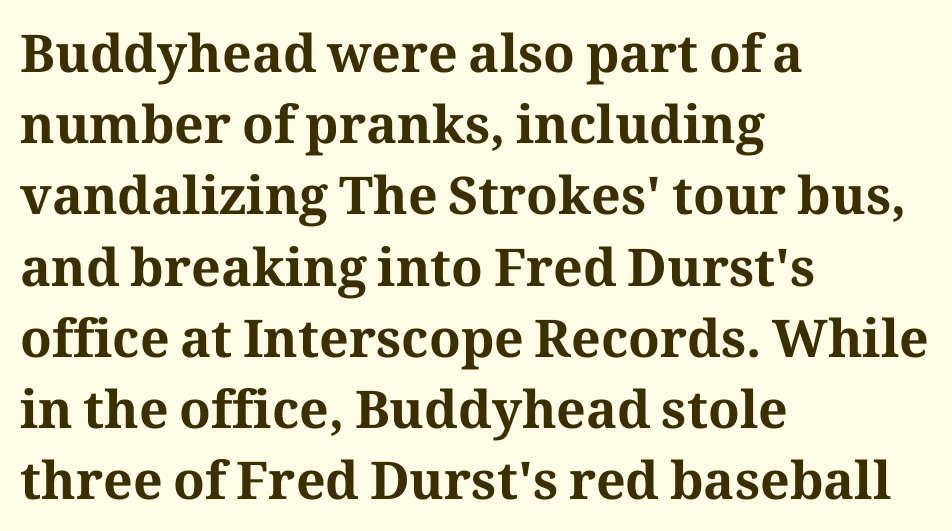
Old-style or modern, the face here clearly has serifs. The space beneath each line is pristine and unruled. The passage shown has conventional tracking throughout. Upright lettering throughout. Varying glyph widths throughout — classic text-font behaviour. The text block is weighted toward the left margin, trailing off unevenly rightward.
